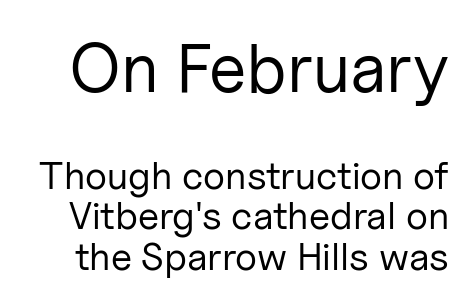
The image shows 69 px regular-weight sans-serif type, upright; set tight line spacing (1.03x), normal letter spacing, not underlined; the first (top) block is 1.77x larger; low stroke contrast and a medium x-height.
